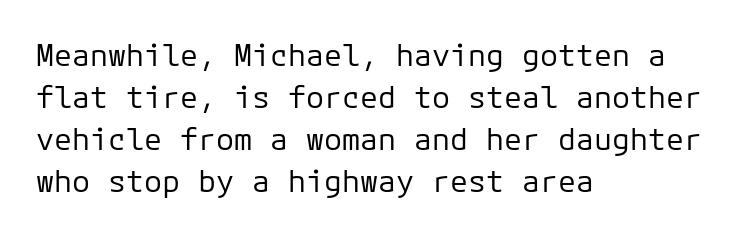
{"serif": "no", "italic": "no", "bold": "no", "weight": "regular", "width": "normal", "stroke_contrast": "low", "x_height": "medium", "underline": "no", "align": "left", "line_spacing": "normal", "line_spacing_ratio": 1.4, "letter_spacing": "normal", "letter_spacing_em": 0.0, "glyph_px": 30}
